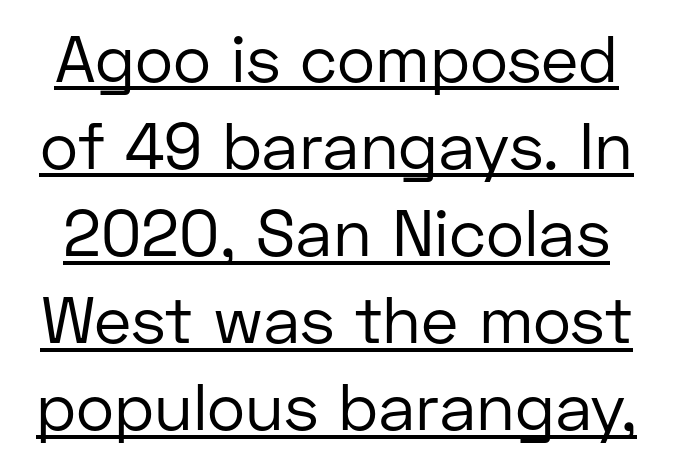
The image shows 65 px regular-weight sans-serif type, upright; set normal line spacing (1.34x), normal letter spacing, underlined; low stroke contrast and a medium x-height.
